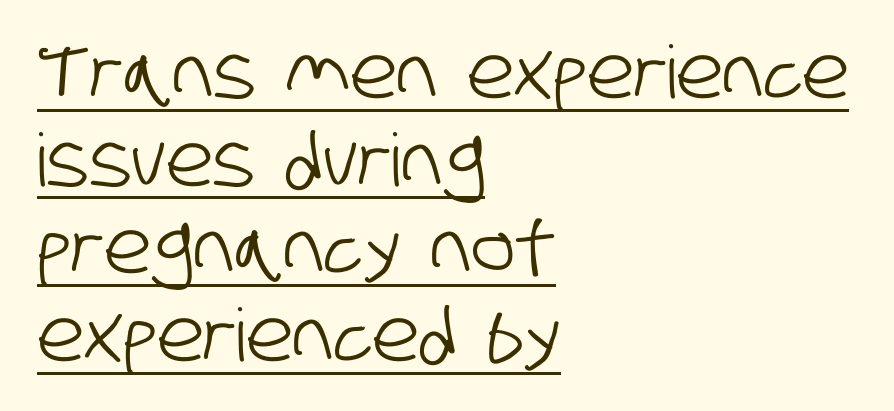
The image shows 73 px condensed sans-serif type; set left-aligned, line spacing 1.2x, normal letter spacing, underlined; low stroke contrast and a large x-height.
